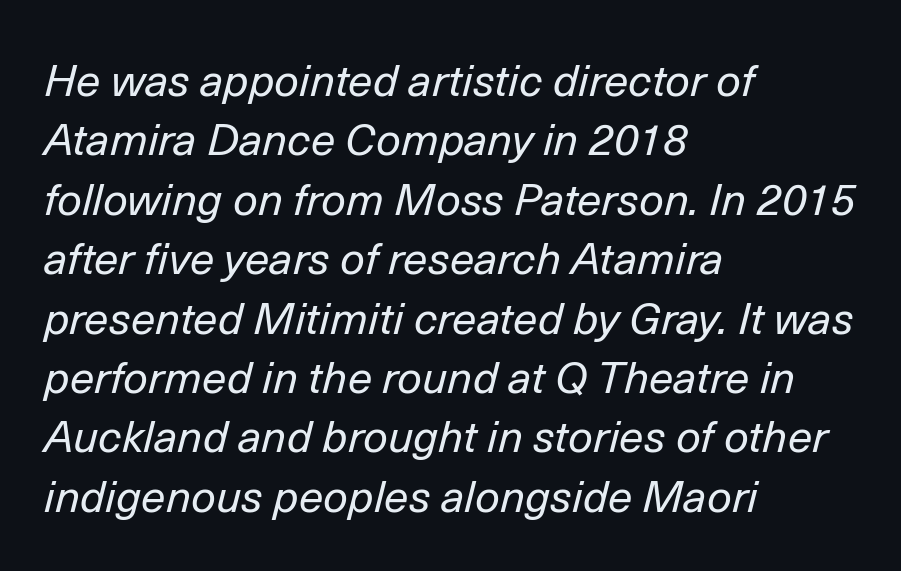
Q: Is the text bold? A: No.
Q: Is the text italic (slanted)? A: Yes, it leans right by about 14 degrees.
Q: Is the text underlined? A: No.
Q: How is the paragraph aligned? A: Left-aligned.
Q: Is the spacing between letters normal or unusually wide? A: Normal.
Q: Is the spacing between lines tight, normal or loose? A: Normal.
Q: Width (condensed, normal, or wide)? A: Normal.
Q: Stroke contrast? A: Low.
Q: x-height? A: Medium.
Q: Monospaced? A: No.
